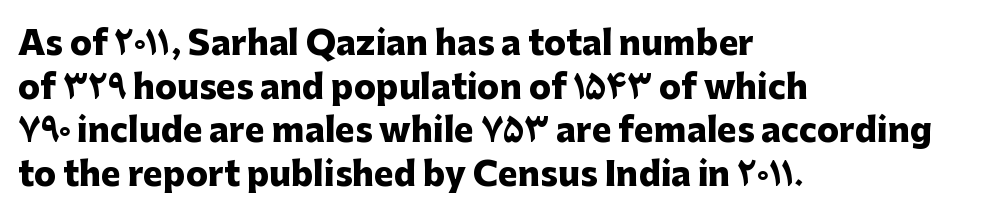
The image shows 33 px heavy sans-serif type, upright; set left-aligned, normal line spacing (1.32x), normal letter spacing, not underlined; low stroke contrast and a medium x-height.
